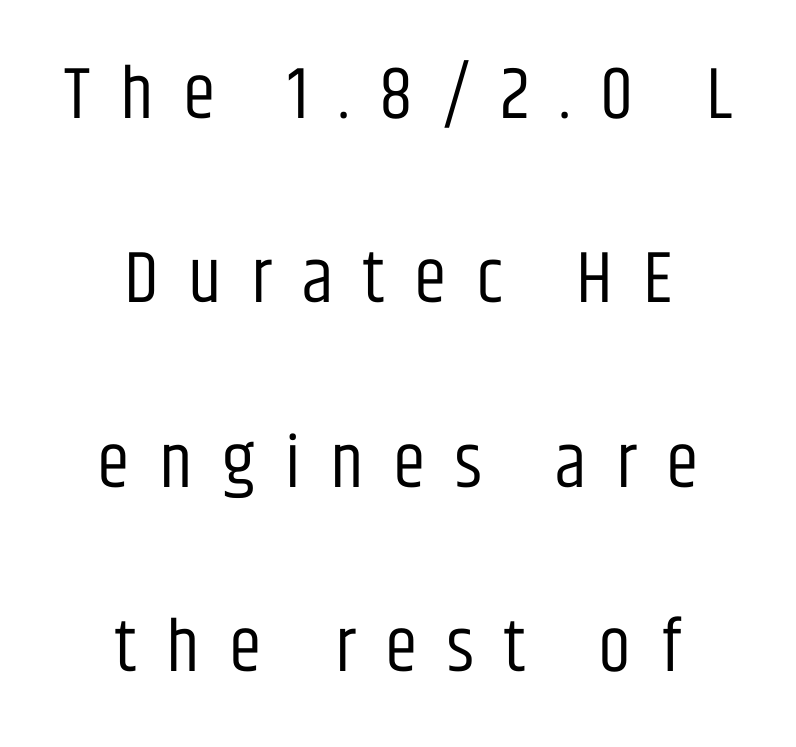
The image shows 74 px regular-weight, condensed sans-serif type, upright; set centered, loose line spacing (2.49x), unusually wide letter spacing (+0.4 em), not underlined; low stroke contrast and a large x-height.
